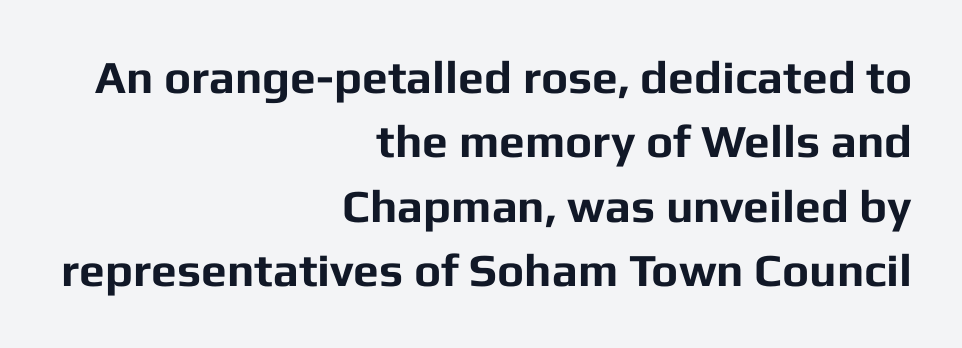
Q: Is the text bold? A: Yes.
Q: Is the text italic (slanted)? A: No, it is upright.
Q: Is the typeface a serif or a sans-serif typeface? A: Sans-serif.
Q: Is the text underlined? A: No.
Q: How is the paragraph aligned? A: Right-aligned.
Q: Is the spacing between letters normal or unusually wide? A: Normal.
Q: Is the spacing between lines tight, normal or loose? A: Normal.
Q: Width (condensed, normal, or wide)? A: Normal.
Q: Stroke contrast? A: Low.
Q: x-height? A: Medium.
Q: Monospaced? A: No.
